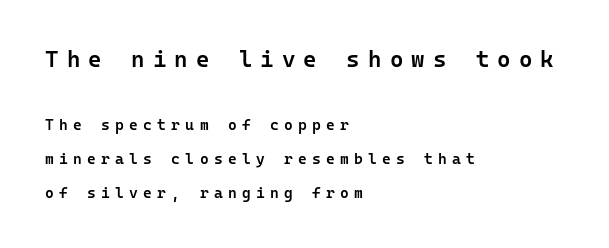
Left-aligned paragraph, ragged on the right. Whoever set this chose breathing room over compactness in the vertical rhythm. The block sitting higher on the canvas is the one with enlarged characters. The typesetting leans somewhat heavy: a semibold.
